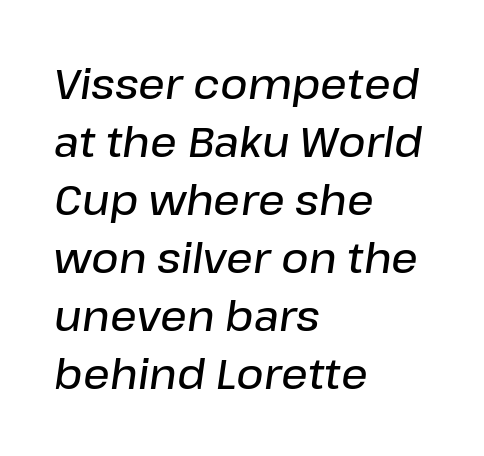
{"italic": "yes", "lean": "right", "slant_degrees": 8, "bold": "semi", "weight": "semibold", "width": "normal", "stroke_contrast": "low", "x_height": "medium", "monospaced": "no", "underline": "no", "align": "left", "line_spacing": "normal", "line_spacing_ratio": 1.38, "letter_spacing": "normal", "letter_spacing_em": 0.0, "glyph_px": 42}
